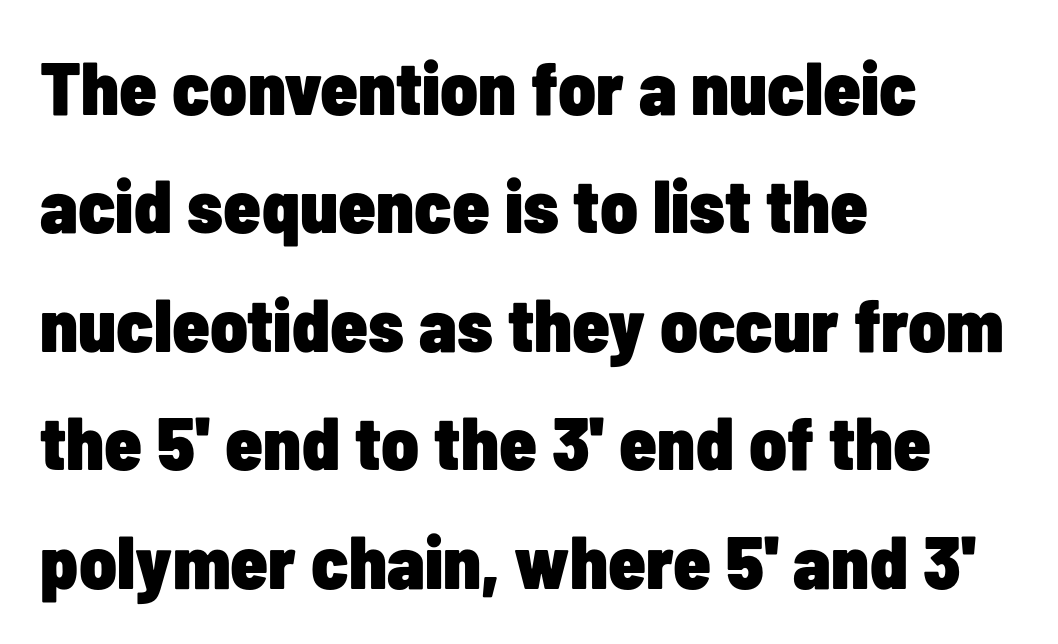
The image shows 75 px heavy, condensed sans-serif type, upright; set left-aligned, normal line spacing (1.58x), normal letter spacing, not underlined; low stroke contrast and a medium x-height.
